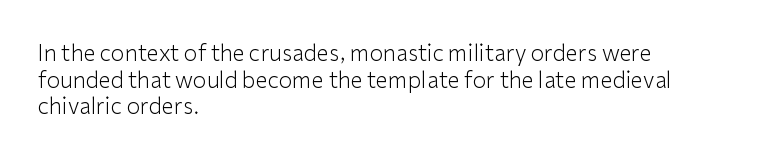
The face used here is rendered with its standard letterfit. The rag falls on the right side of this text block. The typeface has the unassuming heft of standard copy or less. Italic: no, the glyphs are upright roman.
